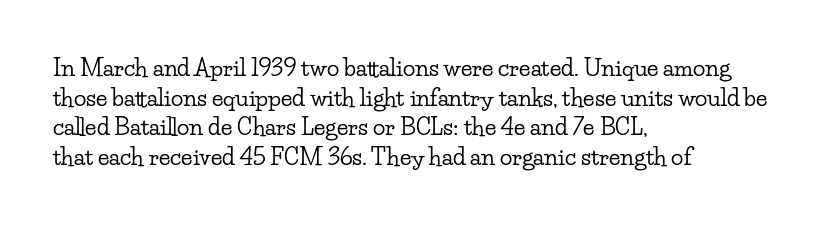
Descenders are the only things crossing below the line. A classic flush-left, rag-right setting is used for this passage. Upright lettering throughout. Quick note: interline space is typical. Letter spacing: default.
